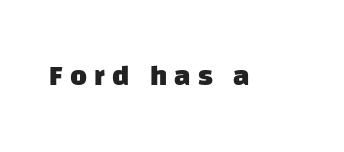
{"serif": "no", "bold": "yes", "weight": "heavy", "width": "normal", "stroke_contrast": "low", "x_height": "large", "monospaced": "no", "underline": "no", "letter_spacing": "wide", "letter_spacing_em": 0.25, "glyph_px": 29}
